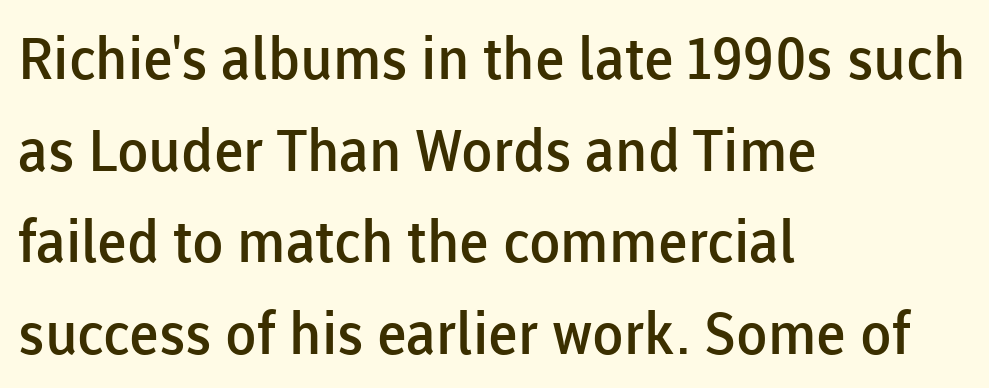
{"serif": "no", "italic": "no", "bold": "semi", "weight": "semibold", "width": "normal", "stroke_contrast": "low", "x_height": "medium", "monospaced": "no", "underline": "no", "align": "left", "line_spacing": "normal", "line_spacing_ratio": 1.58, "letter_spacing": "normal", "letter_spacing_em": 0.0, "glyph_px": 58}
